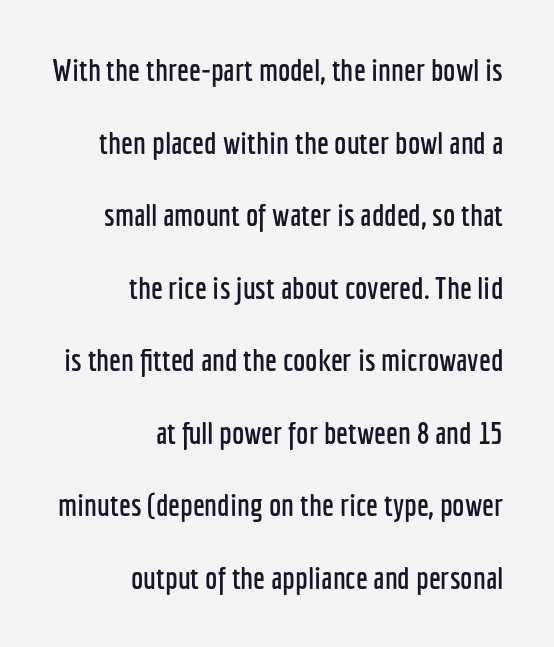
{"serif": "no", "italic": "no", "width": "condensed", "stroke_contrast": "low", "x_height": "medium", "monospaced": "no", "underline": "no", "align": "right", "line_spacing": "loose", "line_spacing_ratio": 2.34, "letter_spacing": "normal", "letter_spacing_em": 0.0, "glyph_px": 31}
